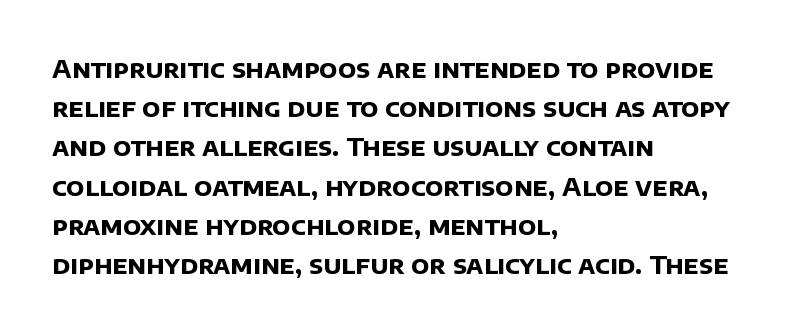
{"bold": "yes", "underline": "no", "align": "left", "line_spacing": "normal", "line_spacing_ratio": 1.57, "letter_spacing": "normal", "letter_spacing_em": 0.0, "glyph_px": 25}
